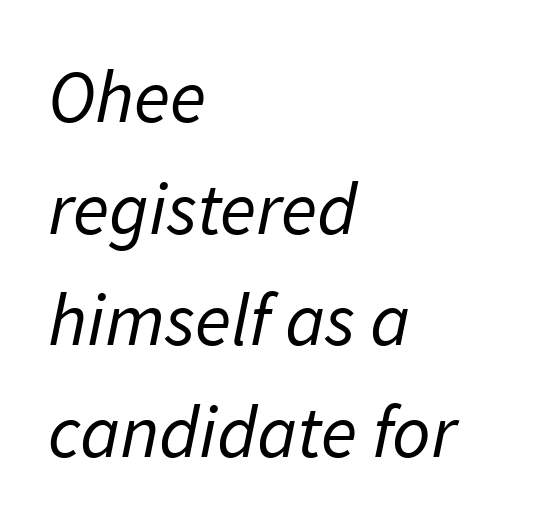
Which margin do the lines hug? The left one — the right edge is uneven. Do the characters align in a grid? No, the font is proportional. Each new line begins a customary step beneath the previous one. Nothing unusual about the tracking: characters are spaced as the font intends.
